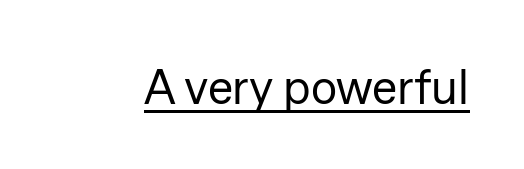
Stems here are at most as thick as an everyday book face. Typographically, this falls in the sans-serif category. Students, note that the glyphs here touch the page at normal intervals. Students, observe the line beneath the letters — that is underlining.
